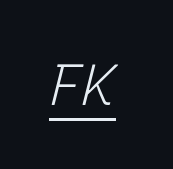
The image shows 58 px light type, italic (leaning right); set normal letter spacing, underlined; low stroke contrast and a medium x-height.
